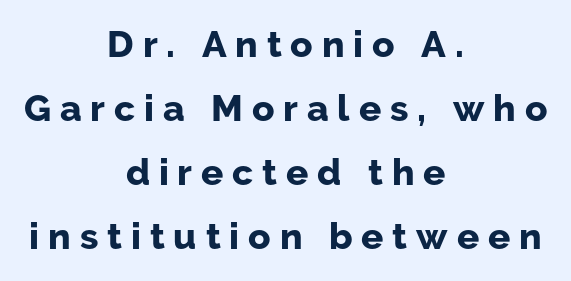
The image shows 37 px bold sans-serif type, upright; set centered, line spacing 1.73x, unusually wide letter spacing (+0.24 em), not underlined; low stroke contrast and a medium x-height.
